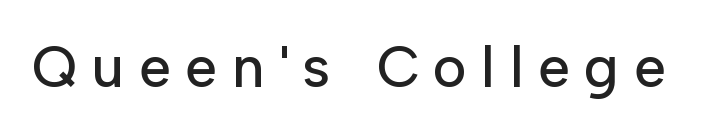
Look at the bottom of the vertical strokes: they stop flat, with no serifs. The gaps between neighbouring characters are conspicuously large. The lettering stays uniformly vertical, giving the passage a roman look. Plain, unruled lines of type. This sample has the flowing, uneven cadence of proportional lettering.
